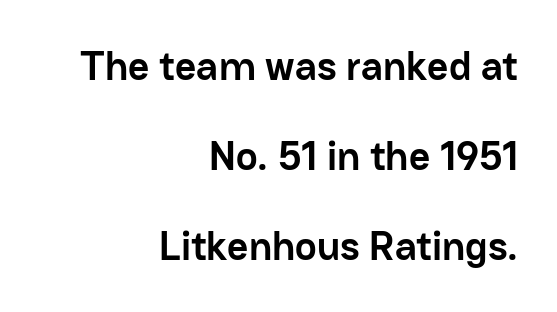
Q: Is the text bold? A: Yes.
Q: Is the text italic (slanted)? A: No, it is upright.
Q: Is the typeface a serif or a sans-serif typeface? A: Sans-serif.
Q: Is the text underlined? A: No.
Q: How is the paragraph aligned? A: Right-aligned.
Q: Is the spacing between letters normal or unusually wide? A: Normal.
Q: Is the spacing between lines tight, normal or loose? A: Loose.
Q: Width (condensed, normal, or wide)? A: Normal.
Q: Stroke contrast? A: Low.
Q: x-height? A: Medium.
Q: Monospaced? A: No.
